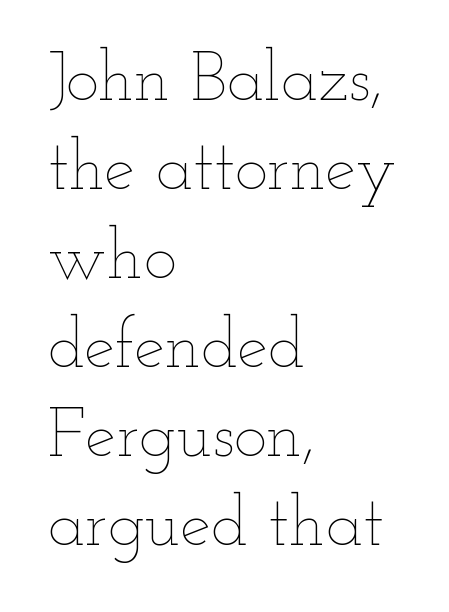
Q: Is the text bold? A: No.
Q: Is the text italic (slanted)? A: No, it is upright.
Q: Is the text underlined? A: No.
Q: How is the paragraph aligned? A: Left-aligned.
Q: Is the spacing between letters normal or unusually wide? A: Normal.
Q: Is the spacing between lines tight, normal or loose? A: Normal.
Q: Width (condensed, normal, or wide)? A: Wide.
Q: Stroke contrast? A: Low.
Q: x-height? A: Small.
Q: Monospaced? A: No.
